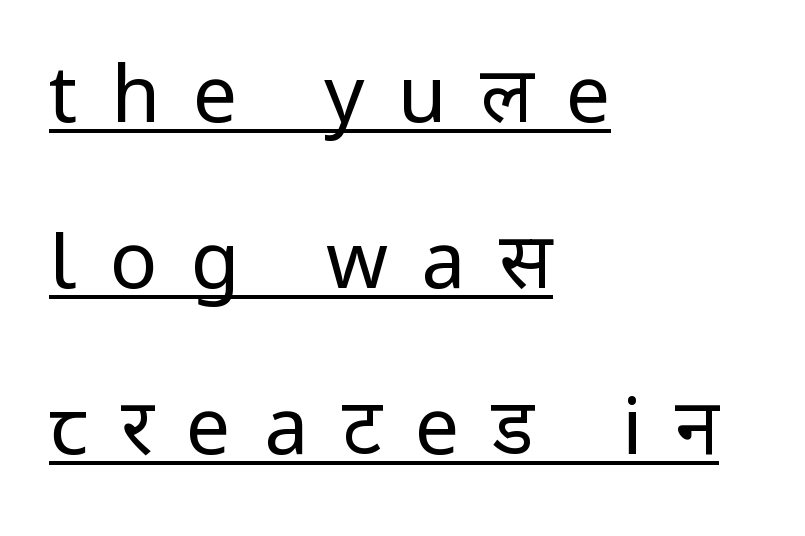
The image shows 79 px regular-weight, condensed sans-serif type, upright; set left-aligned, loose line spacing (2.1x), unusually wide letter spacing (+0.42 em), underlined; low stroke contrast.
